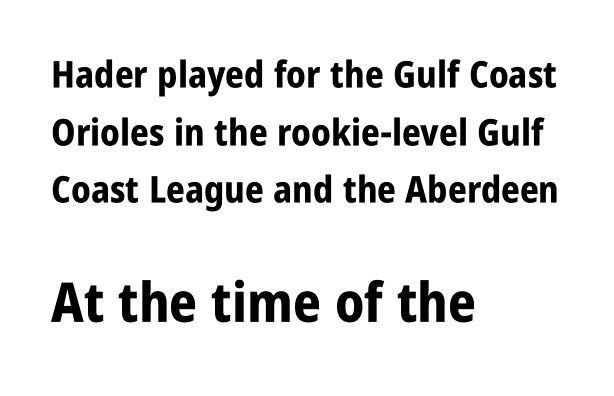
{"serif": "no", "italic": "no", "bold": "yes", "weight": "bold", "width": "condensed", "stroke_contrast": "low", "x_height": "large", "monospaced": "no", "underline": "no", "align": "left", "line_spacing": "normal", "line_spacing_ratio": 1.56, "letter_spacing": "normal", "letter_spacing_em": 0.0, "larger_block": "second", "size_ratio": 1.49, "glyph_px": 55}
